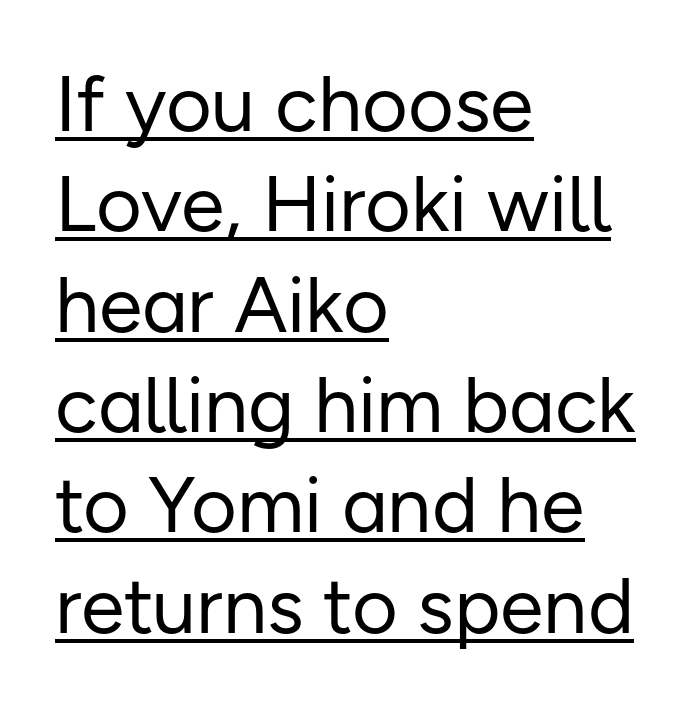
The typeface chosen for these lines omits serifs. Reading down the column, the eye jumps a familiar distance to each next line. Compared with typical body copy, the letter spacing here is the same. The face used here is proportionally spaced, like ordinary book or web type.
